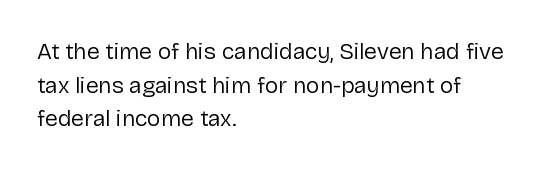
{"italic": "no", "bold": "no", "underline": "no", "align": "left", "line_spacing": "normal", "line_spacing_ratio": 1.46, "letter_spacing": "normal", "letter_spacing_em": 0.0, "glyph_px": 23}
